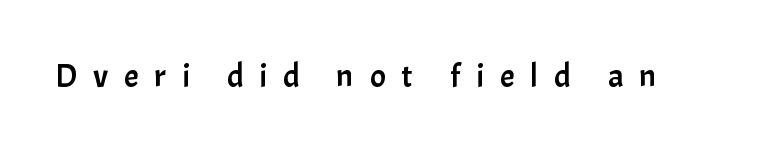
The image shows 33 px sans-serif type, upright; set unusually wide letter spacing (+0.48 em), not underlined; low stroke contrast and a medium x-height.
